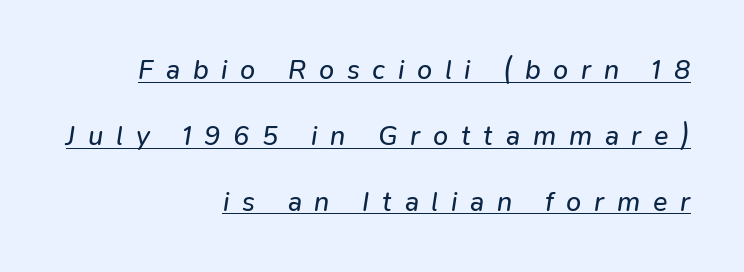
The image shows 27 px text type, italic (leaning right); set right-aligned, loose line spacing (2.44x), unusually wide letter spacing (+0.47 em), underlined.
